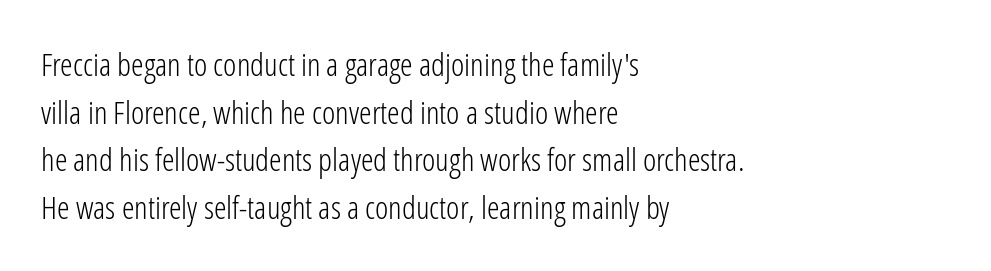
Q: Is the text bold? A: No.
Q: Is the text italic (slanted)? A: No, it is upright.
Q: Is the typeface a serif or a sans-serif typeface? A: Sans-serif.
Q: Is the text underlined? A: No.
Q: How is the paragraph aligned? A: Left-aligned.
Q: Is the spacing between letters normal or unusually wide? A: Normal.
Q: Is the spacing between lines tight, normal or loose? A: Normal.
Q: Width (condensed, normal, or wide)? A: Condensed.
Q: Stroke contrast? A: Low.
Q: x-height? A: Medium.
Q: Monospaced? A: No.
